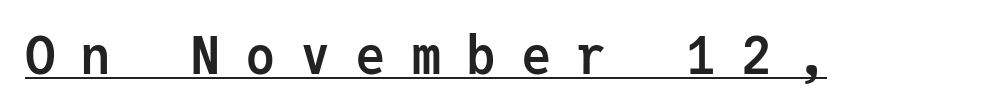
On the weight axis this lands at bold, roughly 700. Note the uniform advance width — an 'i' takes as much space as an 'm'. In terms of posture, this sample is upright. Characters follow at a spacing far wider than the type designer built in. Somebody hit Ctrl+U on this one — the words are underlined.
